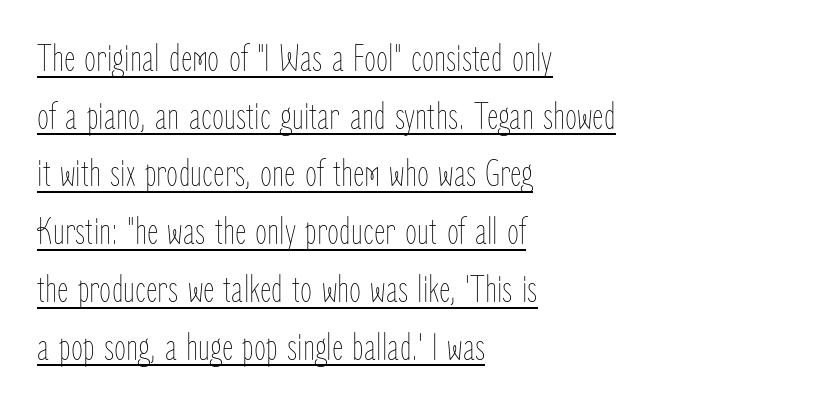
{"italic": "no", "bold": "no", "weight": "thin", "width": "condensed", "stroke_contrast": "low", "x_height": "medium", "monospaced": "no", "underline": "yes", "align": "left", "line_spacing": "normal", "line_spacing_ratio": 1.48, "letter_spacing": "normal", "letter_spacing_em": 0.0, "glyph_px": 39}
